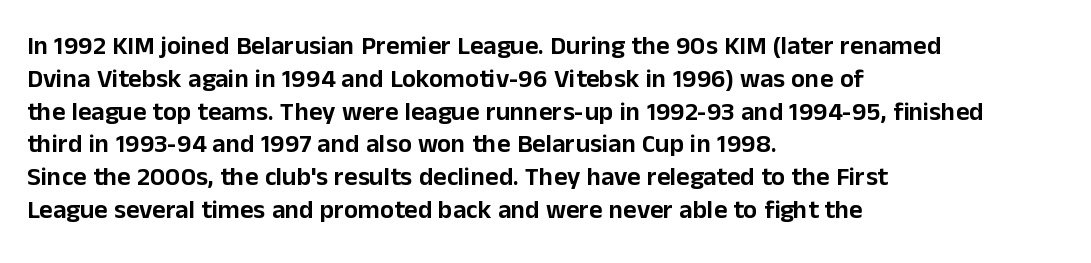
Each new line begins a customary step beneath the previous one. The passage shown is not underscored anywhere. Unlike italic type, these characters show no tilt at all. Casual observation: everything's shoved over to the left.
